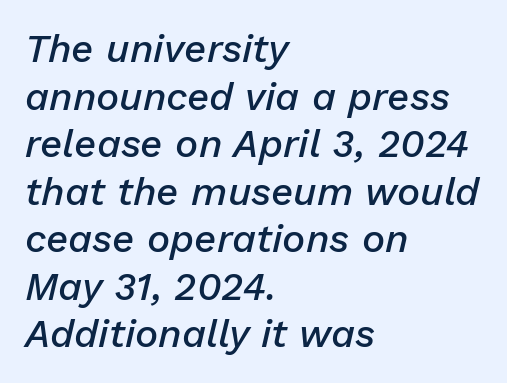
In terms of weight, the rendering is demibold, just under bold. The tracking reads as untouched default to a designer's eye. The rendering uses natural spacing where letterforms have individual widths. Line beginnings align vertically; line endings do not.
